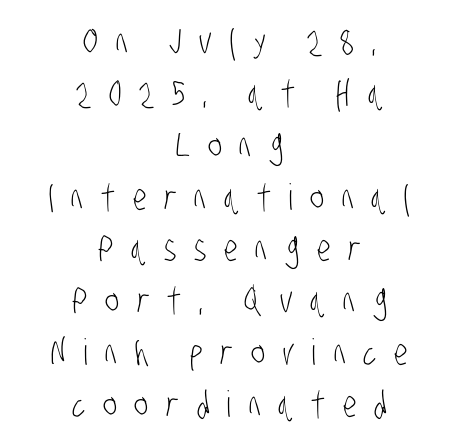
Q: Is the text bold? A: No.
Q: Is the typeface a serif or a sans-serif typeface? A: Sans-serif.
Q: Is the text underlined? A: No.
Q: How is the paragraph aligned? A: Centered.
Q: Is the spacing between letters normal or unusually wide? A: Unusually wide.
Q: Is the spacing between lines tight, normal or loose? A: Normal.
Q: Width (condensed, normal, or wide)? A: Condensed.
Q: Stroke contrast? A: Low.
Q: x-height? A: Large.
Q: Monospaced? A: No.
